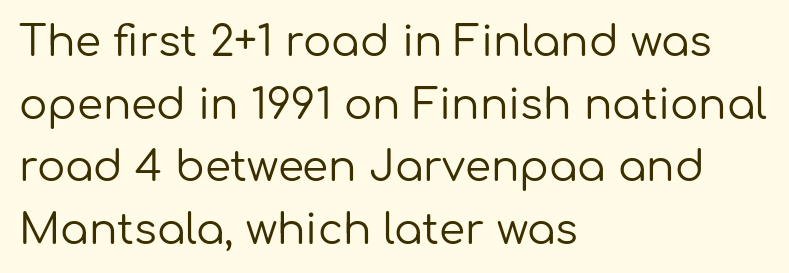
Q: Is the text bold? A: No.
Q: Is the text italic (slanted)? A: No, it is upright.
Q: Is the typeface a serif or a sans-serif typeface? A: Sans-serif.
Q: Is the text underlined? A: No.
Q: How is the paragraph aligned? A: Left-aligned.
Q: Is the spacing between letters normal or unusually wide? A: Normal.
Q: Is the spacing between lines tight, normal or loose? A: Normal.
Q: Width (condensed, normal, or wide)? A: Normal.
Q: Stroke contrast? A: Low.
Q: x-height? A: Medium.
Q: Monospaced? A: No.
